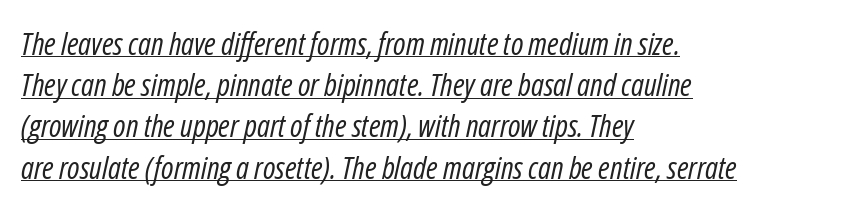
The image shows 31 px regular-weight, condensed type, italic (leaning right); set left-aligned, normal line spacing (1.33x), normal letter spacing, underlined; low stroke contrast and a medium x-height.
